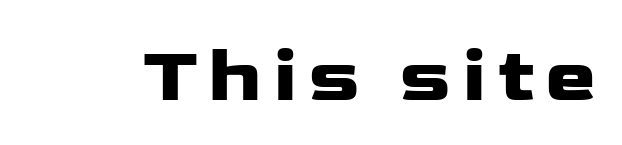
Q: Is the text italic (slanted)? A: No, it is upright.
Q: Is the typeface a serif or a sans-serif typeface? A: Sans-serif.
Q: Is the text underlined? A: No.
Q: Width (condensed, normal, or wide)? A: Wide.
Q: Stroke contrast? A: Low.
Q: x-height? A: Medium.
Q: Monospaced? A: No.
